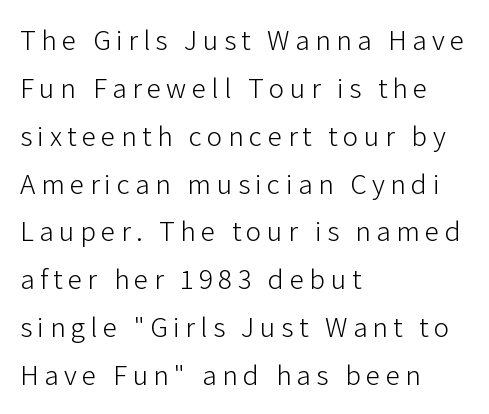
Unmarked baselines from the first word to the last. Left-aligned paragraph, ragged on the right. Bold? No — there's no thickening of the strokes. Italic? Not at all — the glyphs are vertical. Students, observe: this is what conventionally led text looks like.
